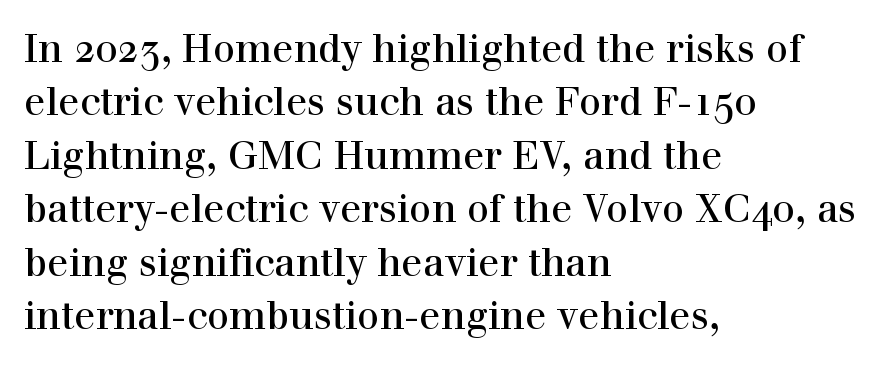
The image shows 39 px serif type, upright; set left-aligned, normal line spacing (1.37x), normal letter spacing, not underlined; a medium x-height.
